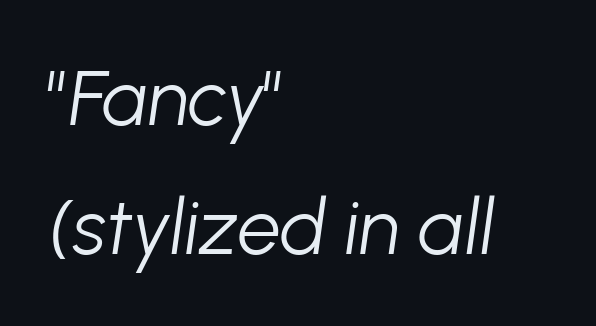
The image shows 77 px light type, italic (leaning right); set left-aligned, normal line spacing (1.68x), normal letter spacing, not underlined; low stroke contrast and a medium x-height.
